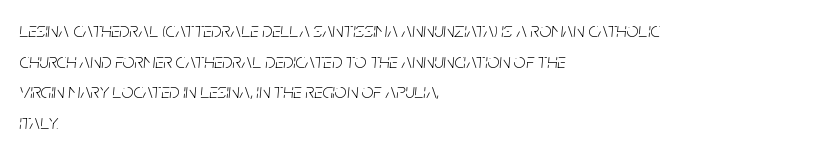
Q: Is the text bold? A: No.
Q: Is the text italic (slanted)? A: Yes, it leans right by about 5 degrees.
Q: Is the text underlined? A: No.
Q: How is the paragraph aligned? A: Left-aligned.
Q: Is the spacing between letters normal or unusually wide? A: Normal.
Q: Is the spacing between lines tight, normal or loose? A: Normal.
